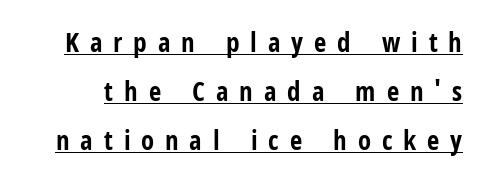
Compared with undecorated copy, this sample adds a rule below the words. The type is letterspaced generously, with wide tracking. These lines carry a lot of weight — the face is fully bold. Style check: upright.
